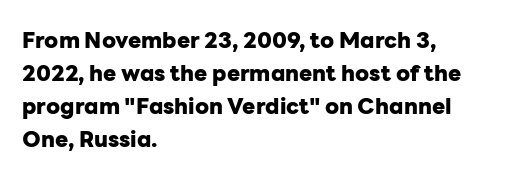
{"italic": "no", "bold": "yes", "underline": "no", "align": "left", "line_spacing": "normal", "line_spacing_ratio": 1.5, "letter_spacing": "normal", "letter_spacing_em": 0.0, "glyph_px": 22}
